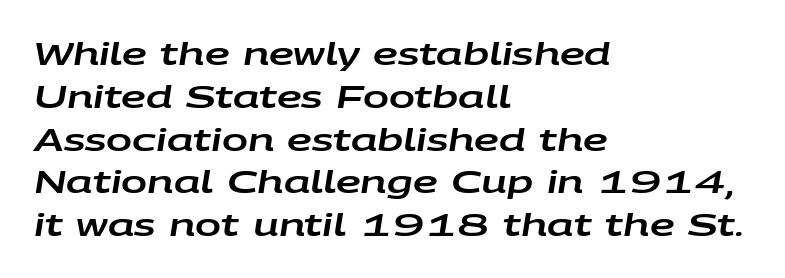
{"italic": "yes", "lean": "right", "slant_degrees": 9, "width": "wide", "stroke_contrast": "low", "x_height": "large", "monospaced": "no", "underline": "no", "align": "left", "line_spacing": "normal", "line_spacing_ratio": 1.38, "letter_spacing": "normal", "letter_spacing_em": 0.0, "glyph_px": 31}
